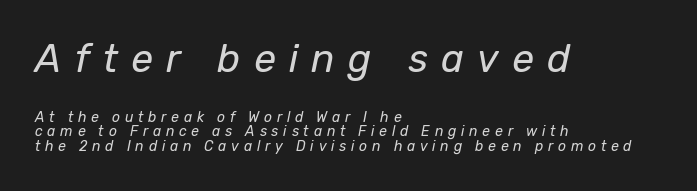
Character size in the leading block exceeds that of the trailing block. Look at the tracking — it's clearly loosened, letters drifting apart. Beneath every word, the page is bare. The cut favours lightness, reaching ordinary text weight at its darkest. A typesetter would call this proportional, since set widths differ per character.
